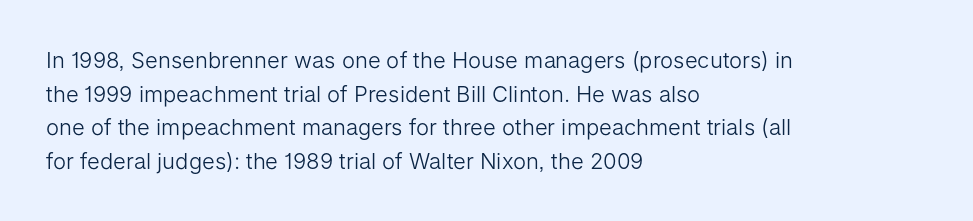
Q: Is the text bold? A: No.
Q: Is the text italic (slanted)? A: No, it is upright.
Q: Is the text underlined? A: No.
Q: How is the paragraph aligned? A: Left-aligned.
Q: Is the spacing between letters normal or unusually wide? A: Normal.
Q: Is the spacing between lines tight, normal or loose? A: Normal.
